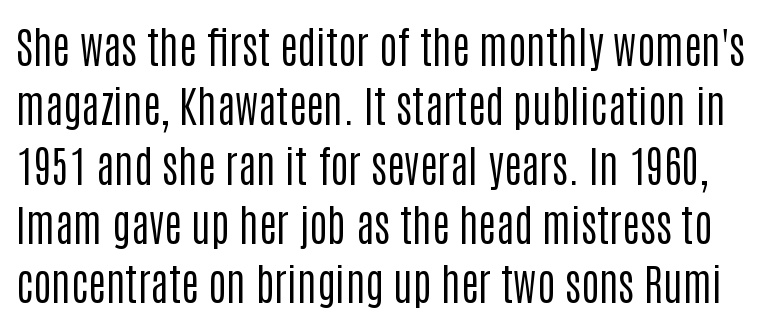
Q: Is the text bold? A: No.
Q: Is the text italic (slanted)? A: No, it is upright.
Q: Is the typeface a serif or a sans-serif typeface? A: Sans-serif.
Q: Is the text underlined? A: No.
Q: Is the spacing between letters normal or unusually wide? A: Normal.
Q: Is the spacing between lines tight, normal or loose? A: Normal.
Q: Width (condensed, normal, or wide)? A: Condensed.
Q: Stroke contrast? A: Low.
Q: x-height? A: Large.
Q: Monospaced? A: No.
